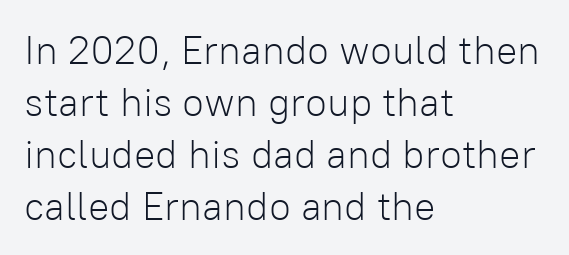
{"serif": "no", "italic": "no", "bold": "no", "weight": "light", "width": "normal", "stroke_contrast": "low", "x_height": "medium", "monospaced": "no", "underline": "no", "align": "left", "line_spacing": "normal", "line_spacing_ratio": 1.3, "letter_spacing": "normal", "letter_spacing_em": 0.0, "glyph_px": 40}
